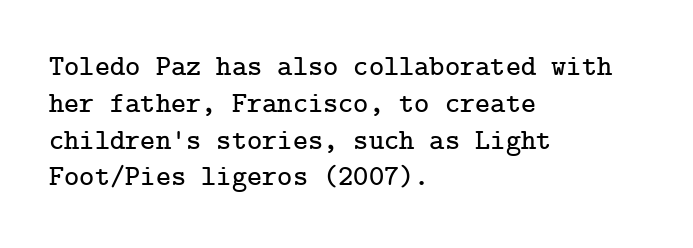
{"serif": "yes", "italic": "no", "width": "normal", "stroke_contrast": "low", "x_height": "medium", "underline": "no", "align": "left", "line_spacing": "normal", "line_spacing_ratio": 1.27, "letter_spacing": "normal", "letter_spacing_em": 0.0, "glyph_px": 29}
